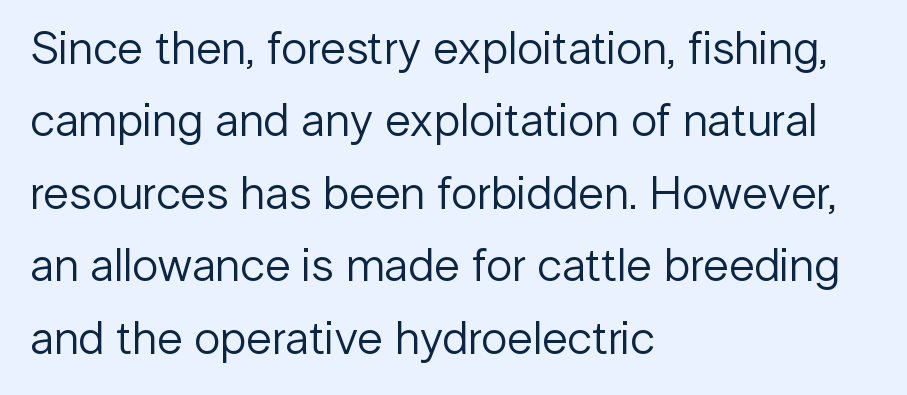
Q: Is the text bold? A: No.
Q: Is the text italic (slanted)? A: No, it is upright.
Q: Is the typeface a serif or a sans-serif typeface? A: Sans-serif.
Q: Is the text underlined? A: No.
Q: How is the paragraph aligned? A: Left-aligned.
Q: Is the spacing between letters normal or unusually wide? A: Normal.
Q: Is the spacing between lines tight, normal or loose? A: Normal.
Q: Width (condensed, normal, or wide)? A: Normal.
Q: Stroke contrast? A: Low.
Q: x-height? A: Medium.
Q: Monospaced? A: No.
